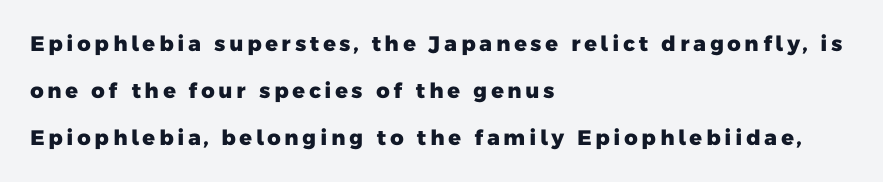
{"bold": "yes", "underline": "no", "align": "left", "line_spacing": "loose", "line_spacing_ratio": 2.25, "glyph_px": 21}
